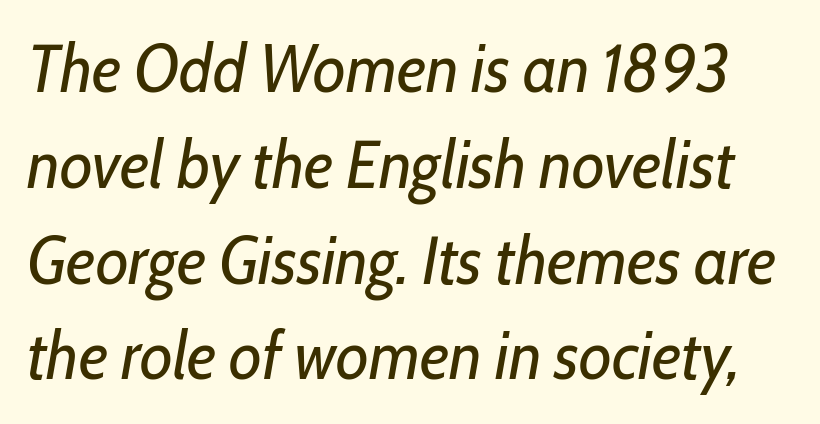
The image shows 67 px regular-weight, condensed type, italic (leaning right); set normal line spacing (1.43x), normal letter spacing, not underlined; low stroke contrast and a medium x-height.
